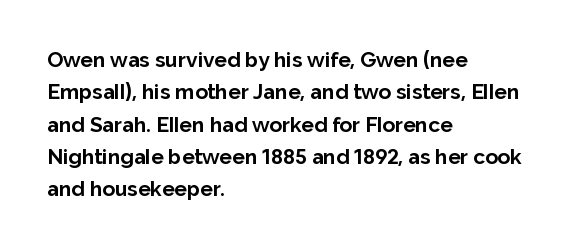
Unlike italic type, these characters show no tilt at all. Line starts are locked; line ends wander. Characters follow at the spacing the type designer built in. On the weight axis this lands at bold, roughly 700. The passage shown is not underscored anywhere.
